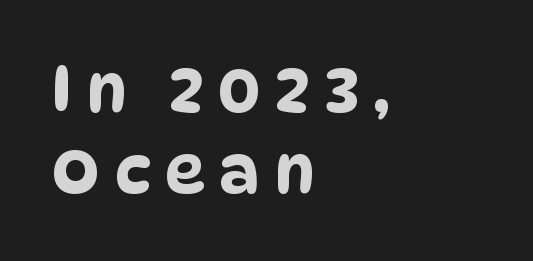
The image shows 63 px condensed sans-serif type; set left-aligned, normal line spacing (1.28x), unusually wide letter spacing (+0.24 em), not underlined; low stroke contrast and a large x-height.
